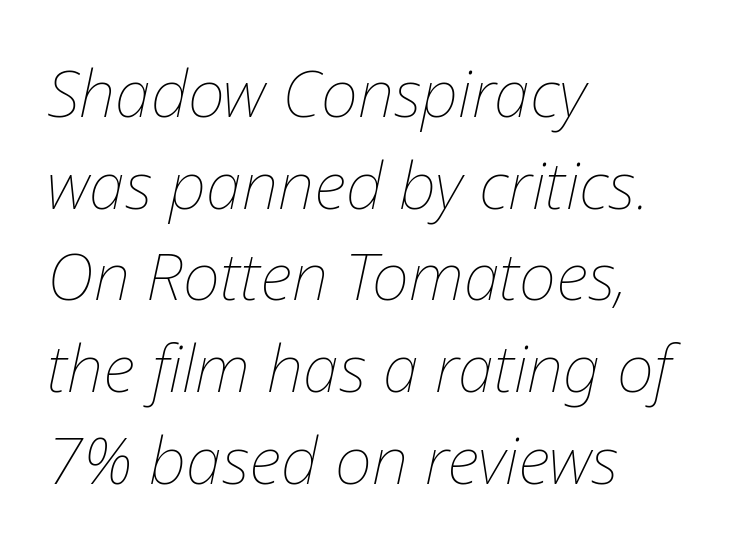
The lines are quadded left. Varying glyph widths throughout — classic text-font behaviour. The baseline area is clear. The block of text has a typical density, with ordinary space between rows.
